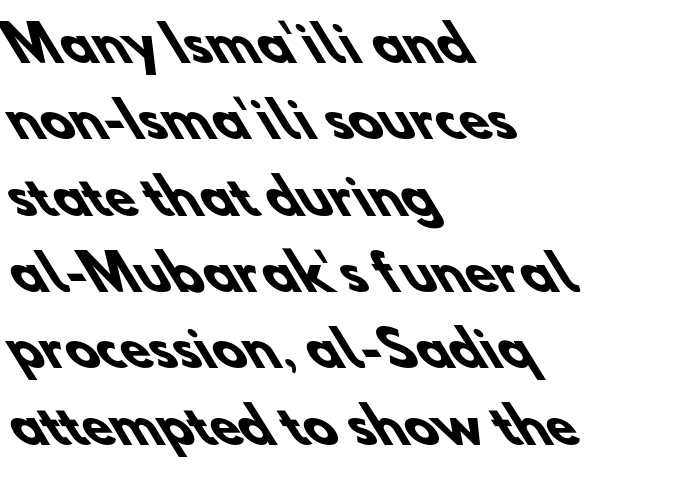
{"serif": "no", "bold": "yes", "weight": "heavy", "width": "normal", "stroke_contrast": "low", "x_height": "small", "monospaced": "no", "underline": "no", "align": "left", "line_spacing": "normal", "line_spacing_ratio": 1.59, "letter_spacing": "normal", "letter_spacing_em": 0.0, "glyph_px": 48}
